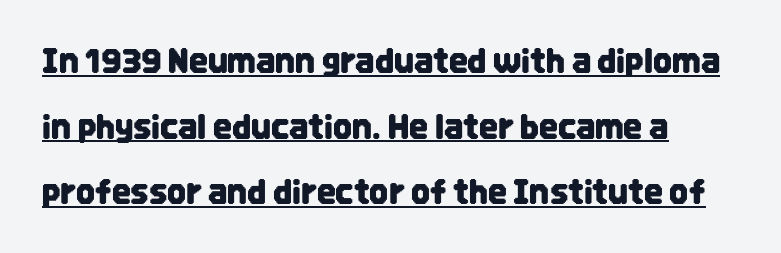
The image shows 33 px condensed sans-serif type, upright; set left-aligned, loose line spacing (1.99x), normal letter spacing, underlined; low stroke contrast and a large x-height.
